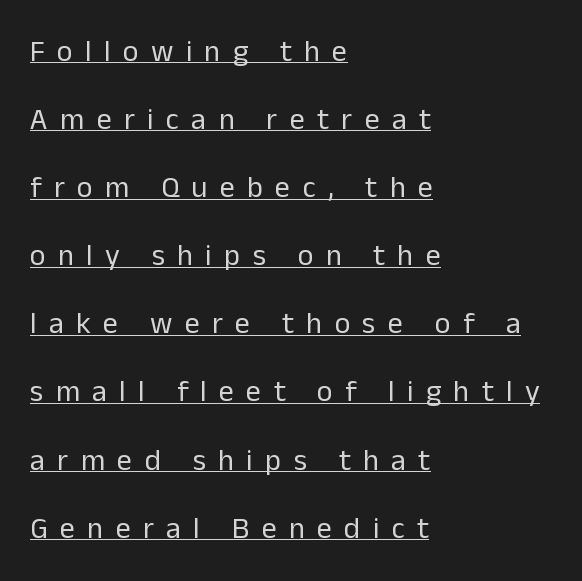
Q: Is the text bold? A: No.
Q: Is the text italic (slanted)? A: No, it is upright.
Q: Is the typeface a serif or a sans-serif typeface? A: Sans-serif.
Q: Is the text underlined? A: Yes.
Q: How is the paragraph aligned? A: Left-aligned.
Q: Is the spacing between letters normal or unusually wide? A: Unusually wide.
Q: Is the spacing between lines tight, normal or loose? A: Loose.
Q: Width (condensed, normal, or wide)? A: Normal.
Q: Stroke contrast? A: Low.
Q: x-height? A: Medium.
Q: Monospaced? A: No.
